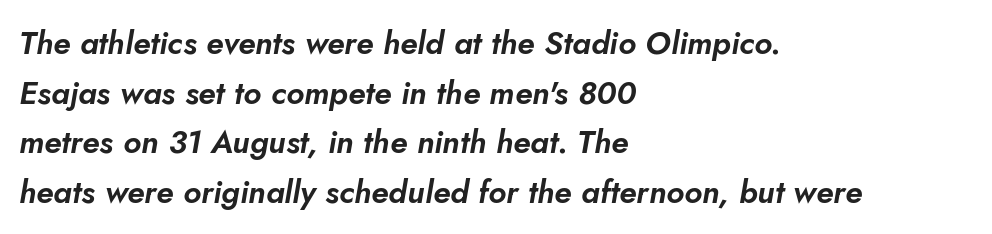
Q: Is the text italic (slanted)? A: Yes, it leans right by about 5 degrees.
Q: Is the text underlined? A: No.
Q: How is the paragraph aligned? A: Left-aligned.
Q: Is the spacing between letters normal or unusually wide? A: Normal.
Q: Is the spacing between lines tight, normal or loose? A: Normal.
Q: Width (condensed, normal, or wide)? A: Normal.
Q: Stroke contrast? A: Low.
Q: x-height? A: Small.
Q: Monospaced? A: No.
